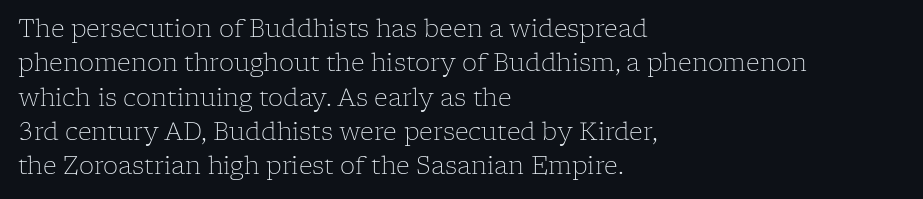
The image shows 24 px text type, upright; set left-aligned, normal line spacing (1.43x), normal letter spacing, not underlined.
